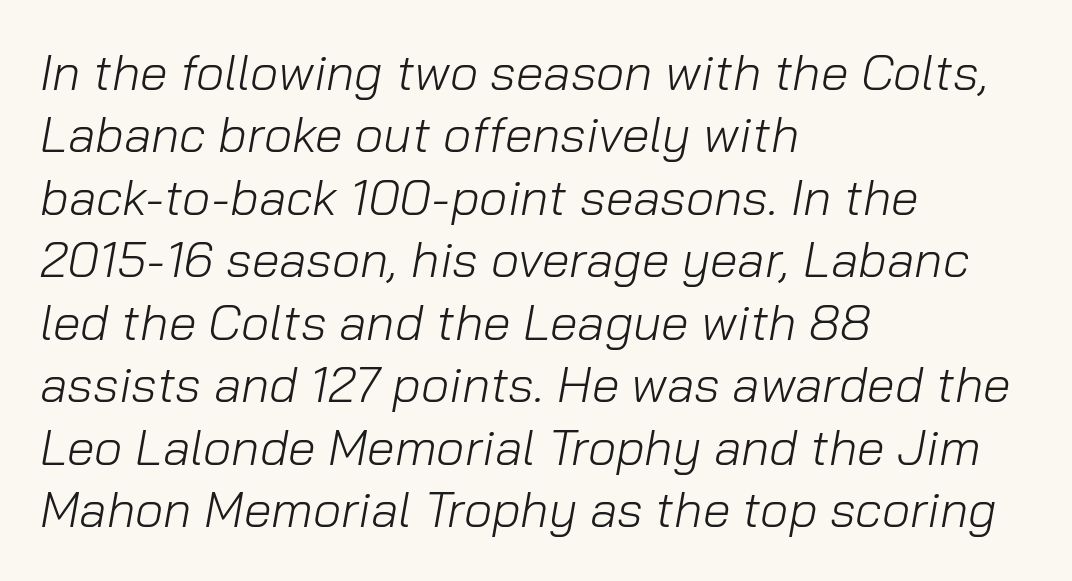
The image shows 50 px light type, italic (leaning right); set left-aligned, normal line spacing (1.25x), normal letter spacing, not underlined; low stroke contrast and a medium x-height.
